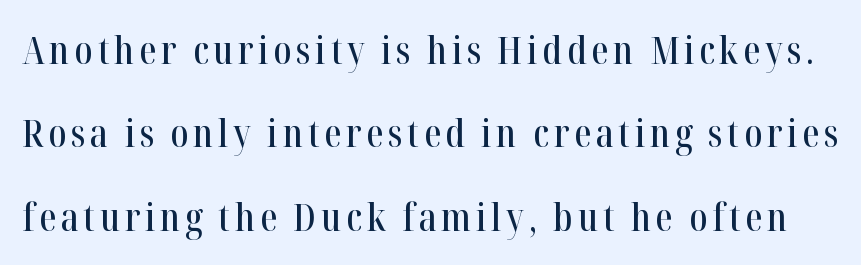
Q: Is the text italic (slanted)? A: No, it is upright.
Q: Is the typeface a serif or a sans-serif typeface? A: Serif.
Q: Is the text underlined? A: No.
Q: Is the spacing between lines tight, normal or loose? A: Loose.
Q: Width (condensed, normal, or wide)? A: Condensed.
Q: Stroke contrast? A: High.
Q: x-height? A: Medium.
Q: Monospaced? A: No.
